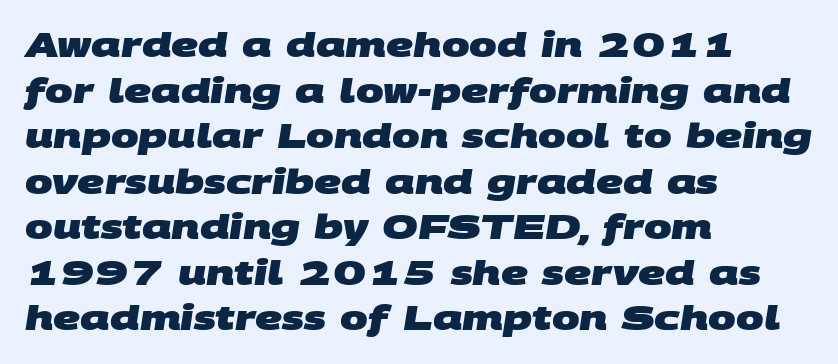
If you drew a ruler down the left edge, every line would touch it. These lines keep a tight, regular rhythm from letter to letter. Evenly set lines give the paragraph a standard silhouette. The foot of each line stays bare and open. Notice how thick the strokes are: this is what a full bold looks like.
